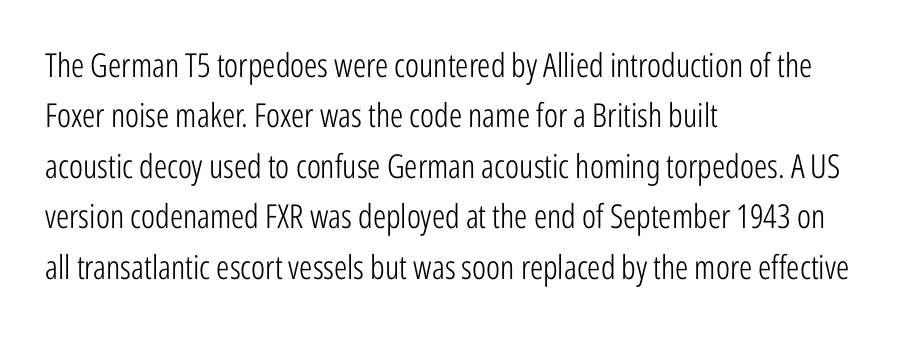
Counters stay open thanks to moderate or lighter strokes. Tracking here is standard; glyphs follow each other at the usual distance. Note the varied advance widths — an 'i' is clearly narrower than an 'm'. A bare baseline throughout the passage. Casual observation: everything's shoved over to the left.
